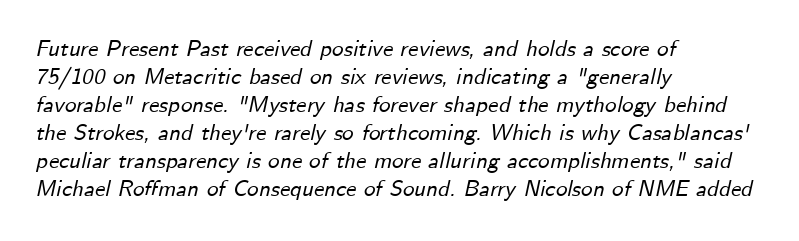
The image shows 23 px text type, italic (leaning right); set left-aligned, line spacing 1.22x, normal letter spacing, not underlined.
